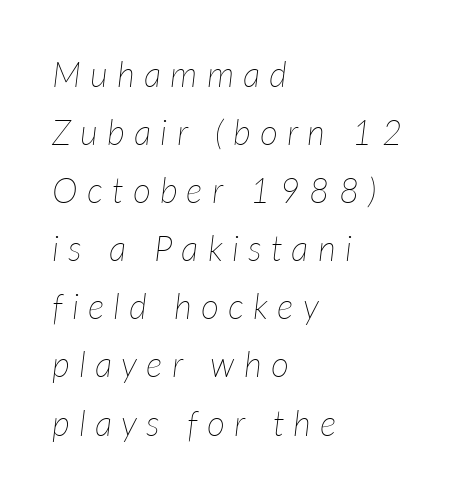
Q: Is the text bold? A: No.
Q: Is the text italic (slanted)? A: Yes, it leans right by about 7 degrees.
Q: Is the text underlined? A: No.
Q: How is the paragraph aligned? A: Left-aligned.
Q: Is the spacing between letters normal or unusually wide? A: Unusually wide.
Q: Is the spacing between lines tight, normal or loose? A: Normal.
Q: Width (condensed, normal, or wide)? A: Normal.
Q: Stroke contrast? A: Low.
Q: x-height? A: Medium.
Q: Monospaced? A: No.
